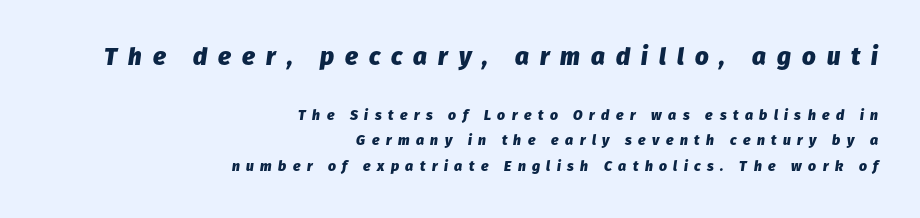
{"italic": "yes", "lean": "right", "slant_degrees": 8, "bold": "yes", "underline": "no", "align": "right", "line_spacing_ratio": 1.85, "letter_spacing": "wide", "letter_spacing_em": 0.46, "larger_block": "first", "size_ratio": 1.71, "glyph_px": 24}
